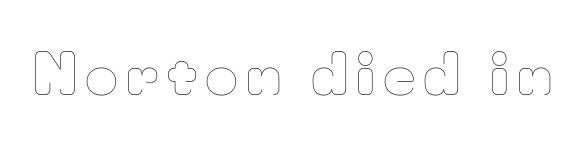
Q: Is the text bold? A: No.
Q: Is the text italic (slanted)? A: No, it is upright.
Q: Is the text underlined? A: No.
Q: Width (condensed, normal, or wide)? A: Normal.
Q: Stroke contrast? A: Low.
Q: x-height? A: Small.
Q: Monospaced? A: No.
